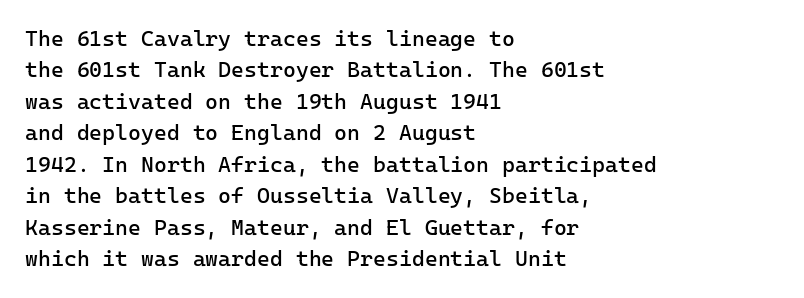
Q: Is the text bold? A: No.
Q: Is the text italic (slanted)? A: No, it is upright.
Q: Is the text underlined? A: No.
Q: How is the paragraph aligned? A: Left-aligned.
Q: Is the spacing between letters normal or unusually wide? A: Normal.
Q: Is the spacing between lines tight, normal or loose? A: Normal.
